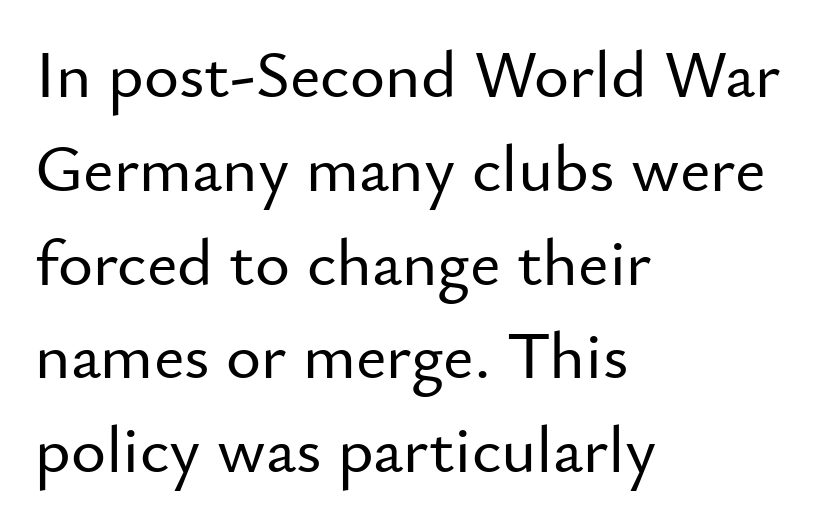
Descender tails drop into unmarked territory. What kind of face is this? One without serifs — a sans. The lines sit at an ordinary, default distance from one another. These lines were composed using upright roman letters. How are the letters spaced? Ordinarily, with no added tracking.
